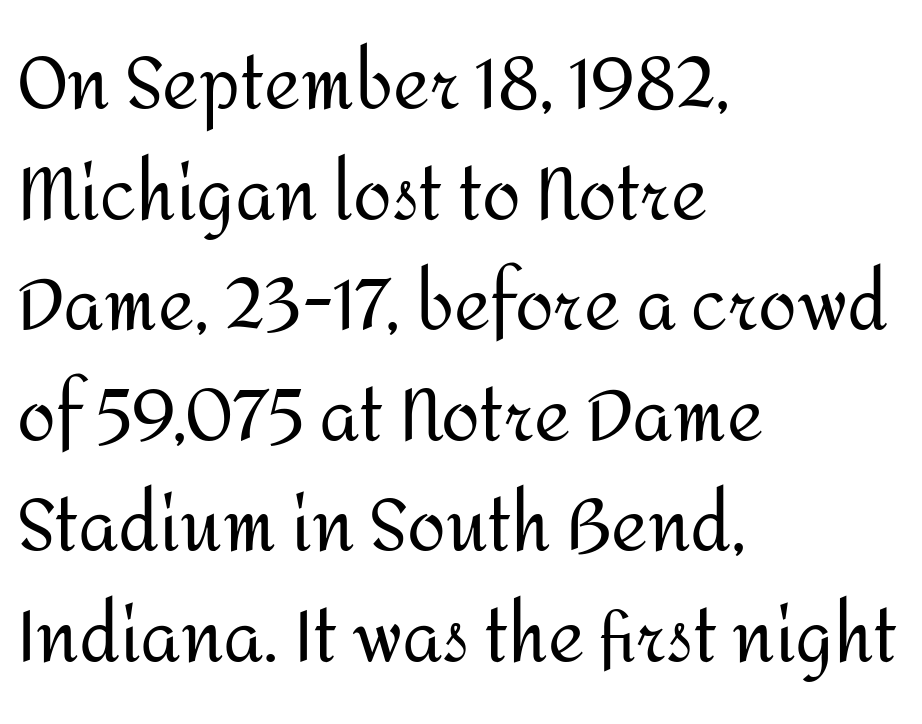
Do the characters align in a grid? No, the font is proportional. The characters display no serif detailing; their extremities are plain. The letters sit at their default tracking, neither squeezed nor spread. No extra ink here — the face is not bold. The setting favours the left margin, as ordinary paragraphs usually do. Each new line begins a customary step beneath the previous one.
